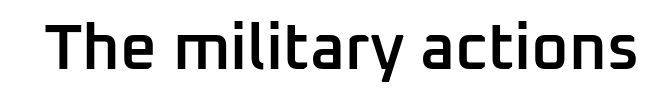
Examine the stroke ends and you'll find no serifs. Look at the stroke-to-counter ratio: somewhat heavy, a semibold. The strip under each line holds only bare page. Characters follow at the spacing the type designer built in. Rendered with straight, roman letterforms. The face used here is proportionally spaced, like ordinary book or web type.
